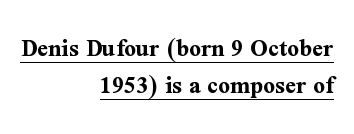
{"italic": "no", "bold": "yes", "underline": "yes", "align": "right", "line_spacing": "normal", "line_spacing_ratio": 1.44, "letter_spacing": "normal", "letter_spacing_em": 0.0, "glyph_px": 26}
